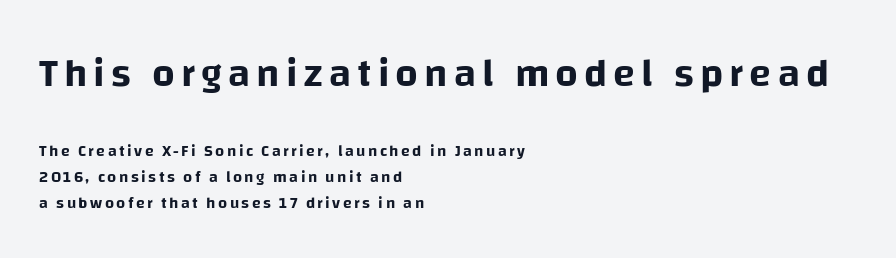
Q: Is the text italic (slanted)? A: No, it is upright.
Q: Is the typeface a serif or a sans-serif typeface? A: Sans-serif.
Q: Is the text underlined? A: No.
Q: How is the paragraph aligned? A: Left-aligned.
Q: Is the spacing between lines tight, normal or loose? A: Normal.
Q: Which block of text is set in a larger size, the first (top) or the second (bottom)? A: The first (top) one.
Q: Width (condensed, normal, or wide)? A: Normal.
Q: Stroke contrast? A: Low.
Q: x-height? A: Large.
Q: Monospaced? A: No.
